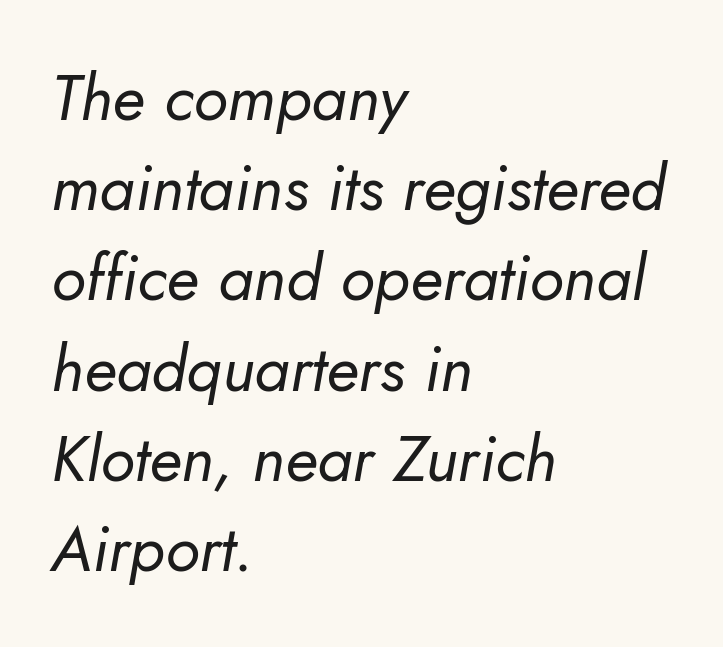
{"italic": "yes", "lean": "right", "slant_degrees": 5, "bold": "no", "weight": "regular", "width": "normal", "stroke_contrast": "low", "x_height": "small", "monospaced": "no", "underline": "no", "align": "left", "line_spacing": "normal", "line_spacing_ratio": 1.41, "letter_spacing": "normal", "letter_spacing_em": 0.0, "glyph_px": 64}
